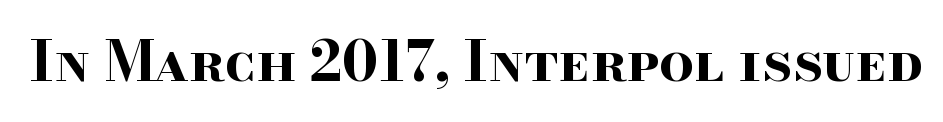
Every character sits straight up, as roman type does. The passage shown has conventional tracking throughout. The foot of each line stays bare and open. Serifs: yes, visible at the terminals of the letterforms.
